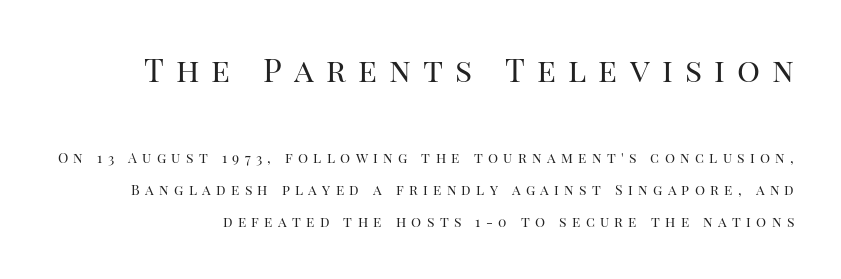
Q: Is the text bold? A: No.
Q: Is the text italic (slanted)? A: No, it is upright.
Q: Is the typeface a serif or a sans-serif typeface? A: Serif.
Q: Is the text underlined? A: No.
Q: Is the spacing between letters normal or unusually wide? A: Unusually wide.
Q: Is the spacing between lines tight, normal or loose? A: Loose.
Q: Which block of text is set in a larger size, the first (top) or the second (bottom)? A: The first (top) one.
Q: Width (condensed, normal, or wide)? A: Normal.
Q: Stroke contrast? A: High.
Q: x-height? A: Large.
Q: Monospaced? A: No.
